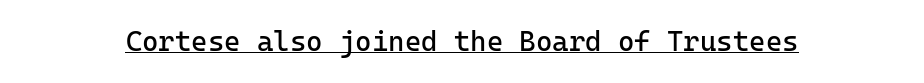
{"serif": "no", "italic": "no", "bold": "no", "weight": "regular", "width": "normal", "stroke_contrast": "low", "x_height": "medium", "monospaced": "yes", "underline": "yes", "letter_spacing": "normal", "letter_spacing_em": 0.0, "glyph_px": 28}
